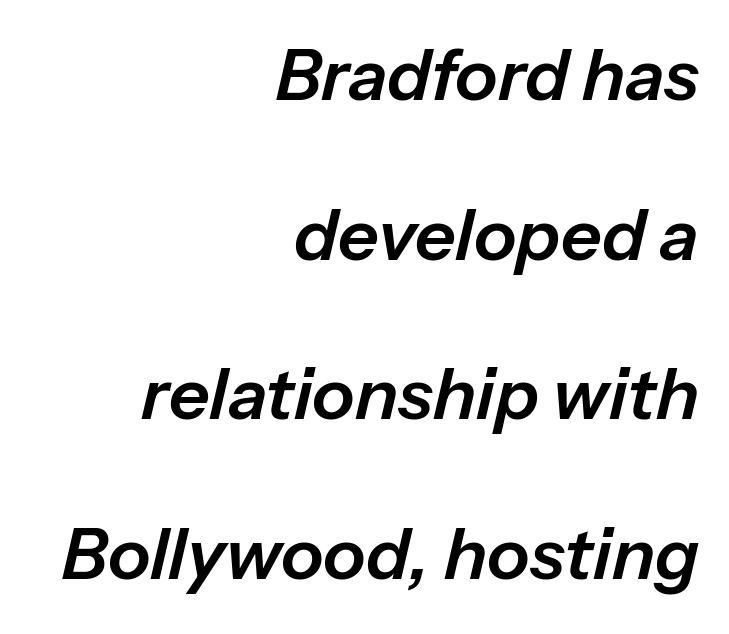
One-word summary of the alignment: right. This sample has the flowing, uneven cadence of proportional lettering. Rows of type keep a wide berth in the vertical direction. The strip under each line holds only bare page. The face used here has a pronounced slope to its letters. How are the letters spaced? Ordinarily, with no added tracking.
